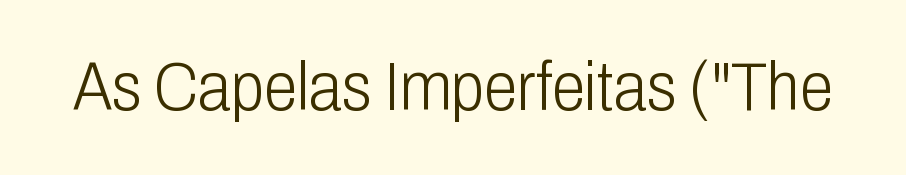
Each word holds together tightly as a unit, with standard inter-letter gaps. A roman cut, with each character standing at attention. Spacing verdict: proportional, widths tailored to each character. The zone under the glyphs is completely vacant. Stroke thickness stays within the range of a standard reading face or lighter.
